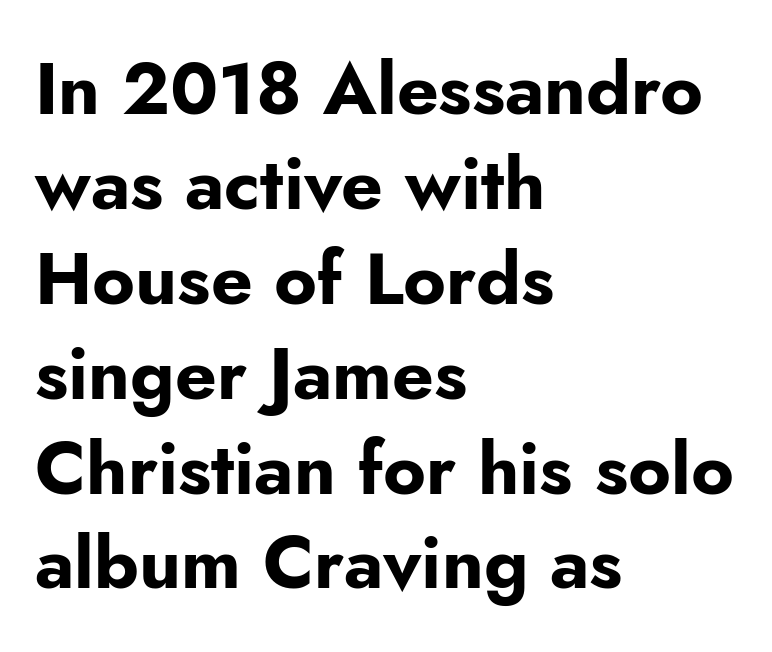
Font category for this specimen: sans-serif. The letters stand upright; this is a roman face. Descenders hang freely into open space. Note the varied advance widths — an 'i' is clearly narrower than an 'm'.
